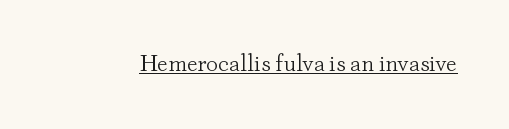
Q: Is the text bold? A: No.
Q: Is the text italic (slanted)? A: No, it is upright.
Q: Is the text underlined? A: Yes.
Q: Is the spacing between letters normal or unusually wide? A: Normal.
